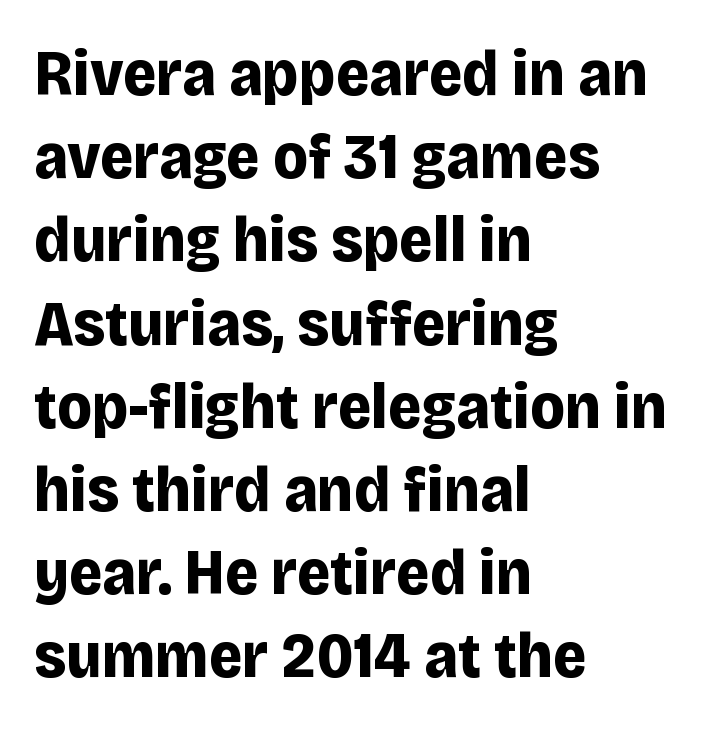
Q: Is the text bold? A: Yes.
Q: Is the text italic (slanted)? A: No, it is upright.
Q: Is the typeface a serif or a sans-serif typeface? A: Sans-serif.
Q: Is the text underlined? A: No.
Q: How is the paragraph aligned? A: Left-aligned.
Q: Is the spacing between letters normal or unusually wide? A: Normal.
Q: Is the spacing between lines tight, normal or loose? A: Normal.
Q: Width (condensed, normal, or wide)? A: Normal.
Q: Stroke contrast? A: Low.
Q: x-height? A: Large.
Q: Monospaced? A: No.
